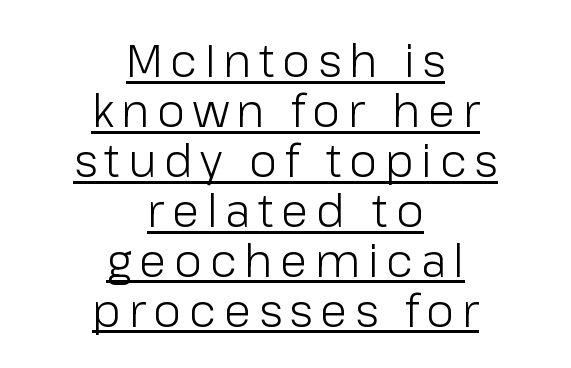
Q: Is the text bold? A: No.
Q: Is the text italic (slanted)? A: No, it is upright.
Q: Is the typeface a serif or a sans-serif typeface? A: Sans-serif.
Q: Is the text underlined? A: Yes.
Q: How is the paragraph aligned? A: Centered.
Q: Is the spacing between lines tight, normal or loose? A: Tight.
Q: Width (condensed, normal, or wide)? A: Normal.
Q: Stroke contrast? A: Low.
Q: x-height? A: Medium.
Q: Monospaced? A: No.
